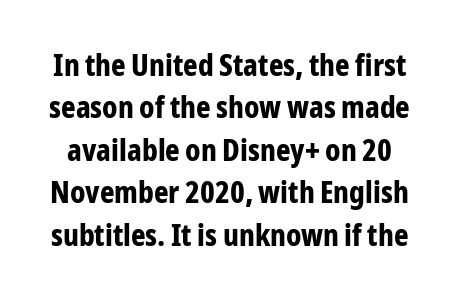
{"serif": "no", "italic": "no", "bold": "yes", "weight": "bold", "width": "condensed", "stroke_contrast": "low", "x_height": "medium", "monospaced": "no", "underline": "no", "line_spacing": "normal", "line_spacing_ratio": 1.37, "letter_spacing": "normal", "letter_spacing_em": 0.0, "glyph_px": 31}
